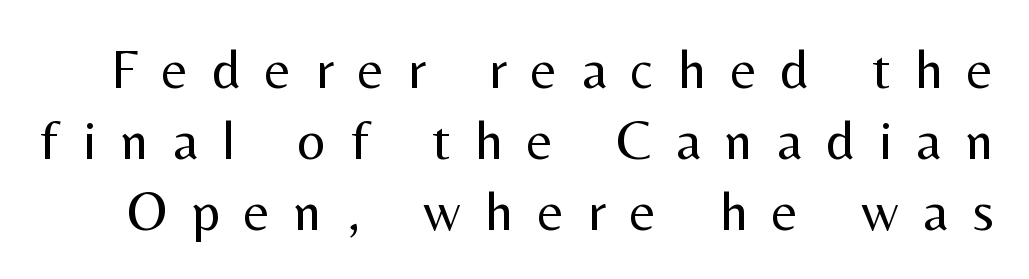
The specimen reads as upright at a glance. The rendering uses natural spacing where letterforms have individual widths. Beneath every word, the page is bare. Type style note: lacks serifs.
